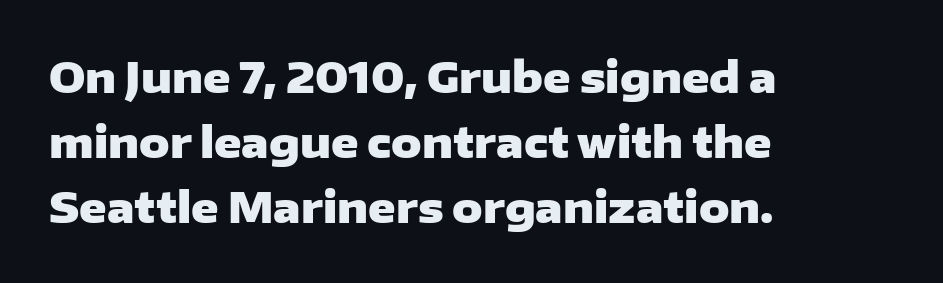
Q: Is the text bold? A: Yes.
Q: Is the text italic (slanted)? A: No, it is upright.
Q: Is the typeface a serif or a sans-serif typeface? A: Sans-serif.
Q: Is the text underlined? A: No.
Q: How is the paragraph aligned? A: Left-aligned.
Q: Is the spacing between letters normal or unusually wide? A: Normal.
Q: Is the spacing between lines tight, normal or loose? A: Normal.
Q: Width (condensed, normal, or wide)? A: Wide.
Q: Stroke contrast? A: Low.
Q: x-height? A: Medium.
Q: Monospaced? A: No.
